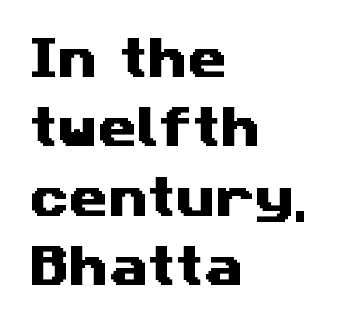
{"serif": "no", "width": "wide", "stroke_contrast": "medium", "x_height": "medium", "monospaced": "no", "underline": "no", "align": "left", "line_spacing": "normal", "line_spacing_ratio": 1.54, "letter_spacing": "normal", "letter_spacing_em": 0.0, "glyph_px": 45}
